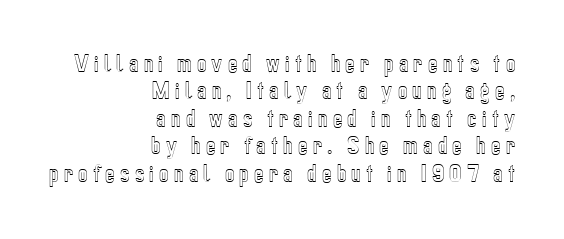
Horizontal bands of white between lines are of average thickness. Casual observation: everything's shoved over to the right. There is plenty of visible air inserted between adjacent glyphs. Every stem runs plumb, perpendicular to the baseline.
